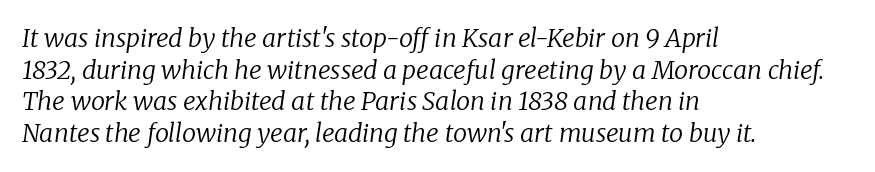
Has an underline been added? It has not. Horizontal bands of white between lines are of average thickness. Nothing heavy about these letters — not bold at all. Yep, that's italic — everything's leaning. Visually the block forms a straight wall on the left and a jagged coastline on the right. In terms of letterspacing, this is plain default setting.
